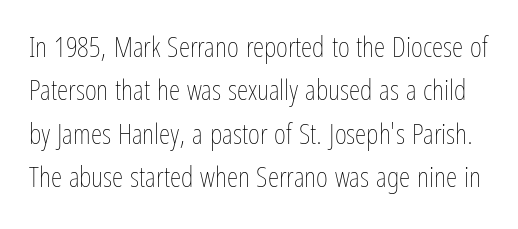
The image shows 29 px thin, condensed type, upright; set normal line spacing (1.5x), normal letter spacing, not underlined; low stroke contrast and a medium x-height.
